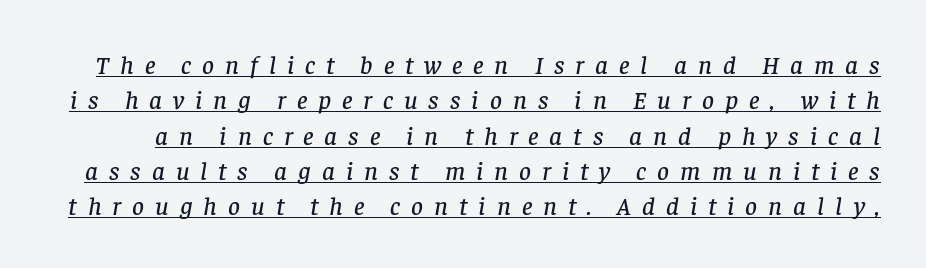
The image shows 26 px text type, italic (leaning right); set normal line spacing (1.36x), unusually wide letter spacing (+0.42 em), underlined.
